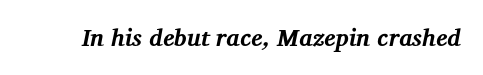
The image shows 24 px bold type, italic (leaning right); set normal letter spacing, not underlined.
